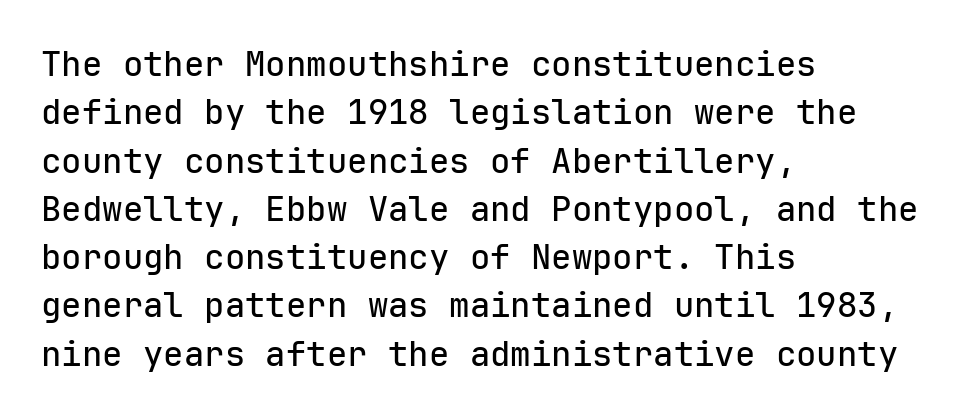
The image shows 34 px sans-serif type, upright, monospaced; set left-aligned, normal line spacing (1.42x), normal letter spacing, not underlined; low stroke contrast and a medium x-height.
